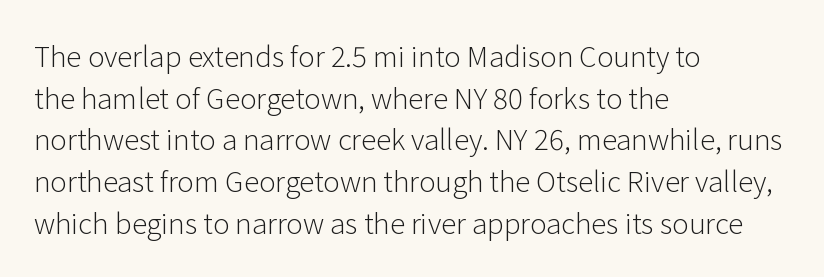
Proportional: the letters do not fall into vertical columns. Grotesque or geometric, the face here clearly has no serifs. How are the letters spaced? Ordinarily, with no added tracking. How would I describe the line gaps? Plain and ordinary.
